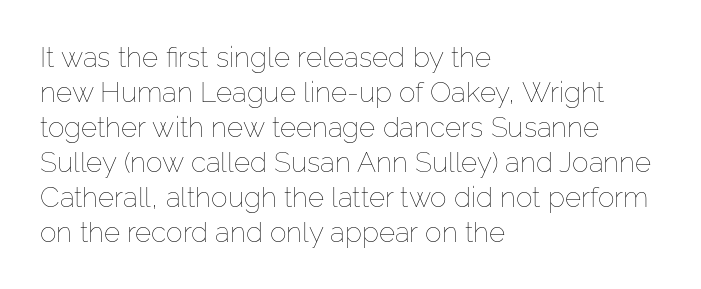
The image shows 28 px thin type, upright; set left-aligned, normal line spacing (1.25x), normal letter spacing, not underlined; low stroke contrast and a medium x-height.
